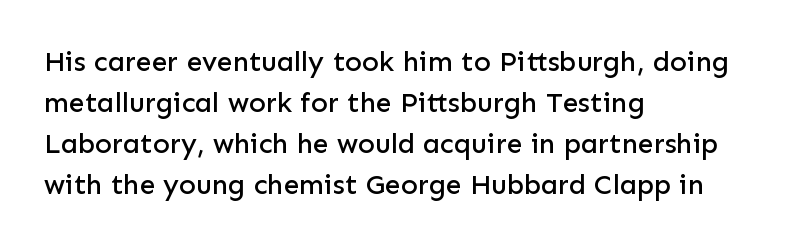
The image shows 28 px sans-serif type, upright; set left-aligned, normal line spacing (1.46x), normal letter spacing, not underlined; low stroke contrast and a medium x-height.
